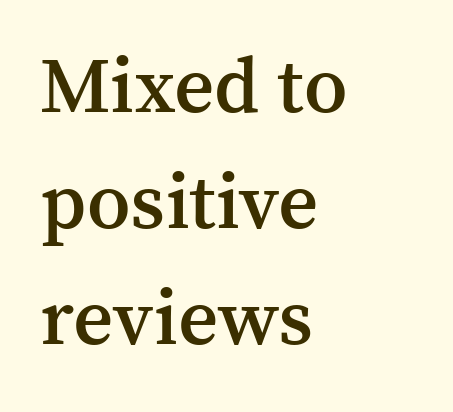
Q: Is the text bold? A: Semi-bold.
Q: Is the text italic (slanted)? A: No, it is upright.
Q: Is the typeface a serif or a sans-serif typeface? A: Serif.
Q: Is the text underlined? A: No.
Q: How is the paragraph aligned? A: Left-aligned.
Q: Is the spacing between letters normal or unusually wide? A: Normal.
Q: Is the spacing between lines tight, normal or loose? A: Normal.
Q: Width (condensed, normal, or wide)? A: Normal.
Q: Stroke contrast? A: Medium.
Q: x-height? A: Medium.
Q: Monospaced? A: No.
